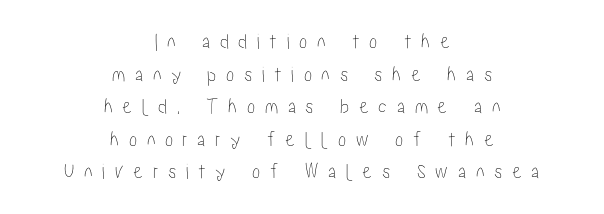
{"italic": "no", "underline": "no", "align": "center", "line_spacing": "normal", "line_spacing_ratio": 1.48, "letter_spacing": "wide", "letter_spacing_em": 0.43, "glyph_px": 22}
